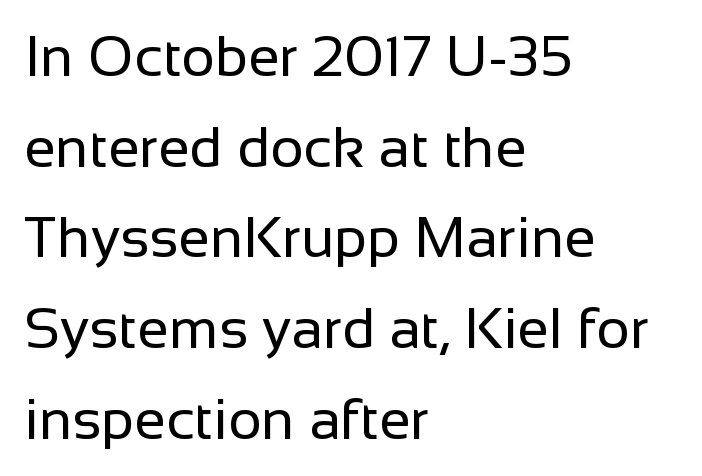
{"serif": "no", "italic": "no", "bold": "no", "weight": "regular", "width": "normal", "stroke_contrast": "low", "x_height": "medium", "monospaced": "no", "underline": "no", "align": "left", "line_spacing": "normal", "line_spacing_ratio": 1.59, "letter_spacing": "normal", "letter_spacing_em": 0.0, "glyph_px": 57}
